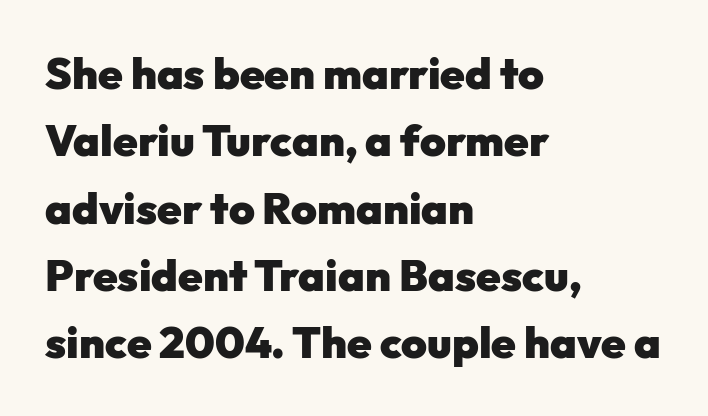
The image shows 44 px heavy sans-serif type, upright; set left-aligned, normal line spacing (1.53x), normal letter spacing, not underlined; low stroke contrast and a medium x-height.
